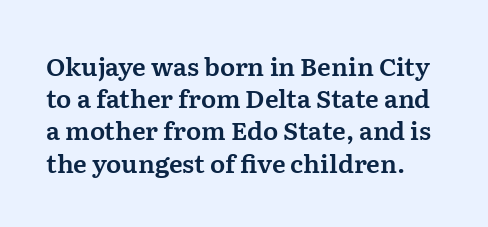
{"italic": "no", "underline": "no", "line_spacing": "normal", "line_spacing_ratio": 1.29, "letter_spacing": "normal", "letter_spacing_em": 0.0, "glyph_px": 25}
